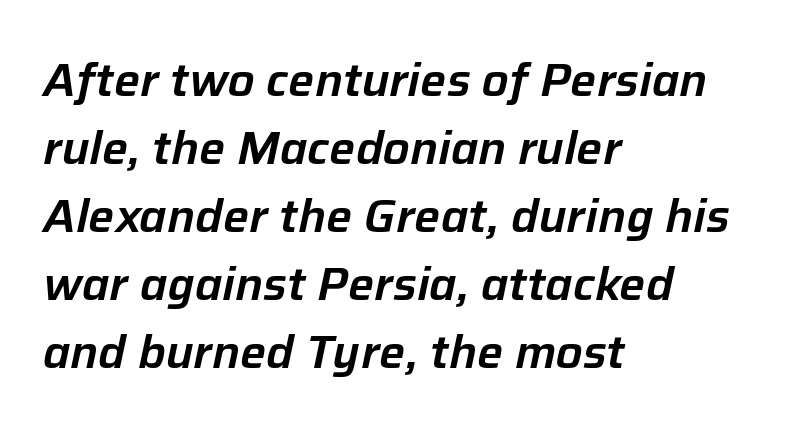
Whoever set this chose a conventional vertical rhythm. Do the characters align in a grid? No, the font is proportional. The zone under the glyphs is completely vacant. Notice how the passage keeps a crisp vertical edge on the left only. Posture: slanted. The line texture is even and compact thanks to regular tracking.
